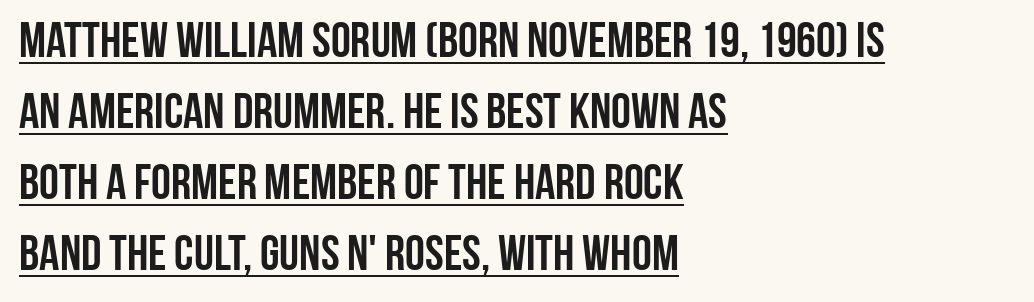
Q: Is the text italic (slanted)? A: No, it is upright.
Q: Is the typeface a serif or a sans-serif typeface? A: Sans-serif.
Q: Is the text underlined? A: Yes.
Q: How is the paragraph aligned? A: Left-aligned.
Q: Is the spacing between letters normal or unusually wide? A: Normal.
Q: Is the spacing between lines tight, normal or loose? A: Normal.
Q: Width (condensed, normal, or wide)? A: Condensed.
Q: Stroke contrast? A: Low.
Q: x-height? A: Large.
Q: Monospaced? A: No.
